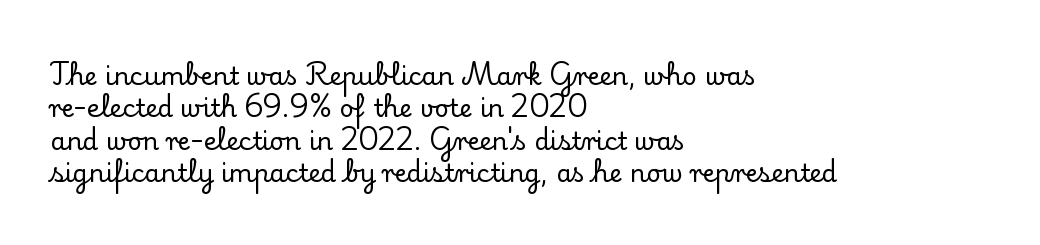
Q: Is the text italic (slanted)? A: No, it is upright.
Q: Is the text underlined? A: No.
Q: How is the paragraph aligned? A: Left-aligned.
Q: Is the spacing between letters normal or unusually wide? A: Normal.
Q: Is the spacing between lines tight, normal or loose? A: Normal.
